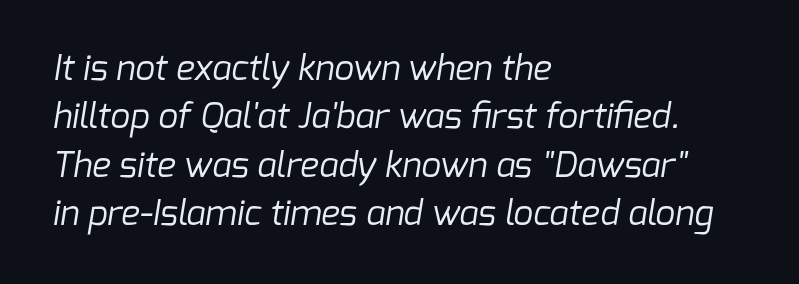
Q: Is the text bold? A: No.
Q: Is the typeface a serif or a sans-serif typeface? A: Sans-serif.
Q: Is the text underlined? A: No.
Q: How is the paragraph aligned? A: Left-aligned.
Q: Is the spacing between letters normal or unusually wide? A: Normal.
Q: Is the spacing between lines tight, normal or loose? A: Normal.
Q: Width (condensed, normal, or wide)? A: Normal.
Q: Stroke contrast? A: Low.
Q: x-height? A: Medium.
Q: Monospaced? A: No.
